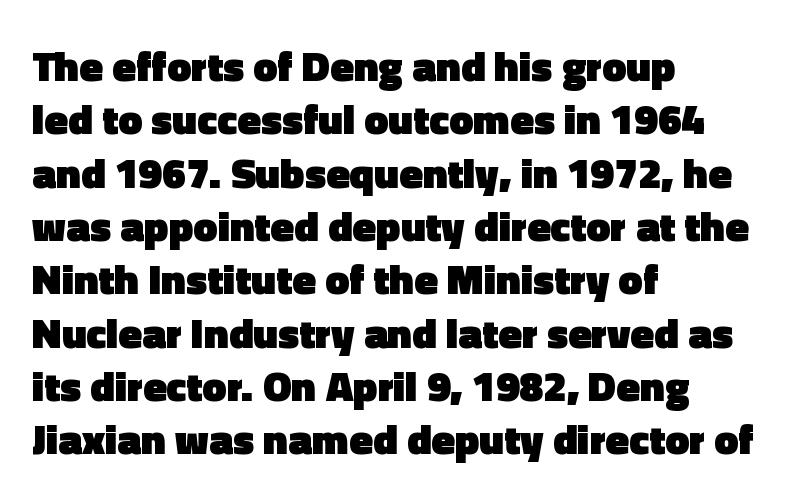
Q: Is the text bold? A: Yes.
Q: Is the text italic (slanted)? A: No, it is upright.
Q: Is the typeface a serif or a sans-serif typeface? A: Sans-serif.
Q: Is the text underlined? A: No.
Q: How is the paragraph aligned? A: Left-aligned.
Q: Is the spacing between letters normal or unusually wide? A: Normal.
Q: Width (condensed, normal, or wide)? A: Normal.
Q: x-height? A: Medium.
Q: Monospaced? A: No.
